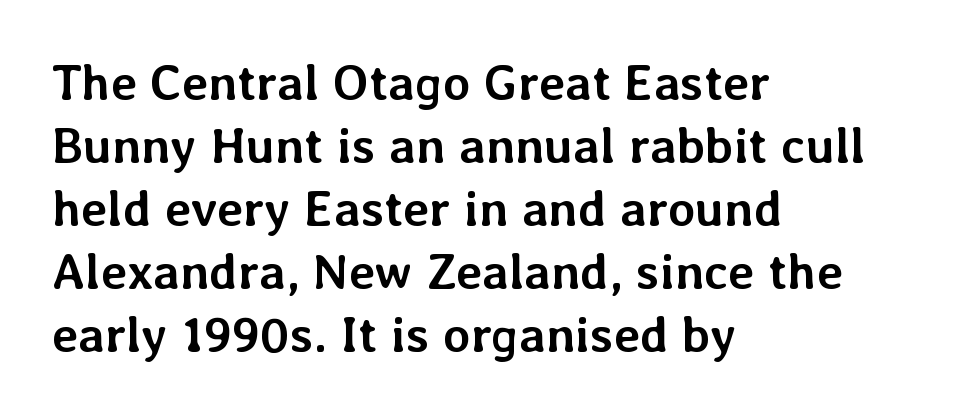
{"italic": "no", "bold": "yes", "weight": "semibold", "width": "normal", "stroke_contrast": "low", "x_height": "medium", "monospaced": "no", "underline": "no", "align": "left", "line_spacing": "normal", "line_spacing_ratio": 1.26, "letter_spacing": "normal", "letter_spacing_em": 0.0, "glyph_px": 50}
